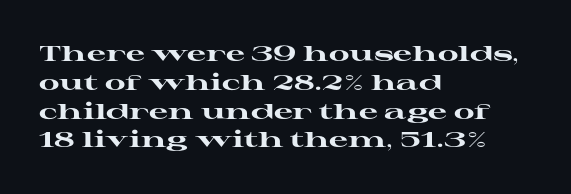
The image shows 21 px bold type, upright; set left-aligned, normal line spacing (1.37x), normal letter spacing, not underlined.
